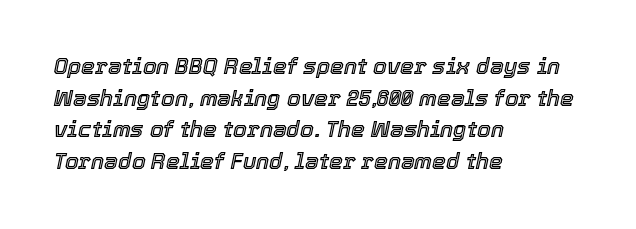
The image shows 22 px text type, italic (leaning right); set left-aligned, normal line spacing (1.44x), normal letter spacing, not underlined.
